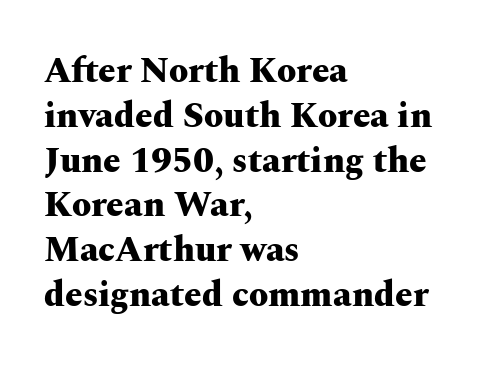
Strokes here are thick enough to call this a true bold. Short and long lines alike share a common starting point at left. Spacing between characters is what you'd get straight out of the box. Typographically, this falls in the serif category. The font's upright variant was chosen for this text.
